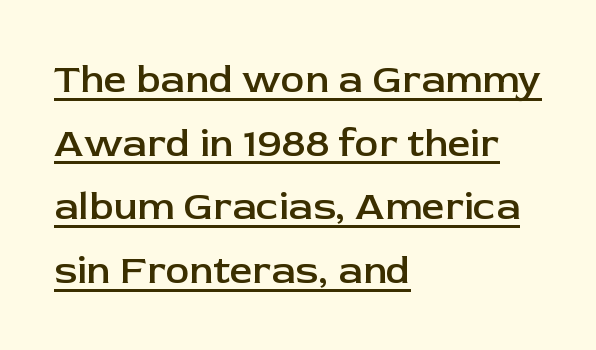
Q: Is the text bold? A: Semi-bold.
Q: Is the text italic (slanted)? A: No, it is upright.
Q: Is the typeface a serif or a sans-serif typeface? A: Sans-serif.
Q: Is the text underlined? A: Yes.
Q: How is the paragraph aligned? A: Left-aligned.
Q: Is the spacing between letters normal or unusually wide? A: Normal.
Q: Is the spacing between lines tight, normal or loose? A: Normal.
Q: Width (condensed, normal, or wide)? A: Normal.
Q: Stroke contrast? A: Low.
Q: x-height? A: Medium.
Q: Monospaced? A: No.
